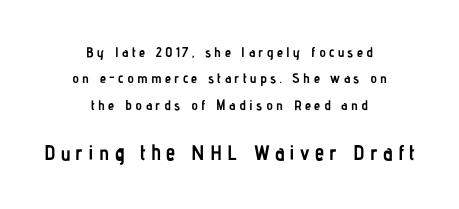
The image shows 21 px bold type, upright; set centered, line spacing 1.89x, unusually wide letter spacing (+0.24 em), not underlined; the second (bottom) block is 1.5x larger.
